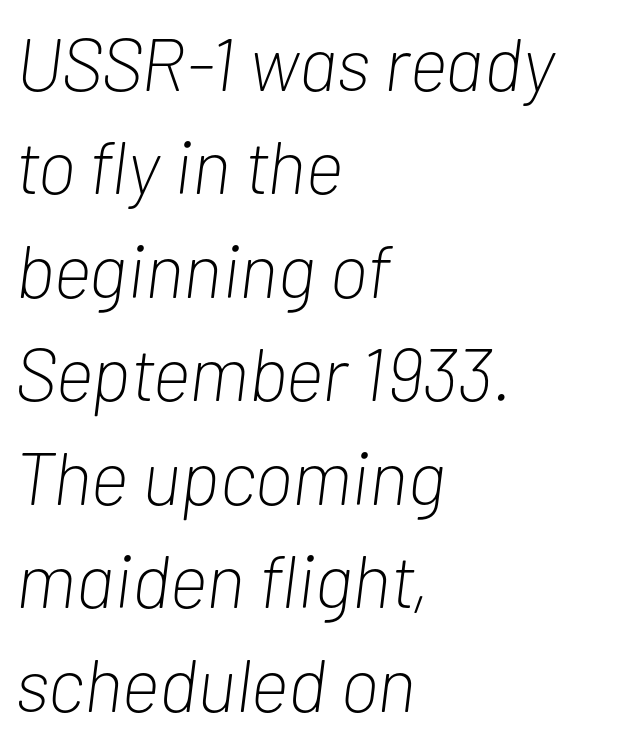
The image shows 75 px light, condensed type, italic (leaning right); set left-aligned, normal line spacing (1.38x), normal letter spacing, not underlined; low stroke contrast and a medium x-height.
